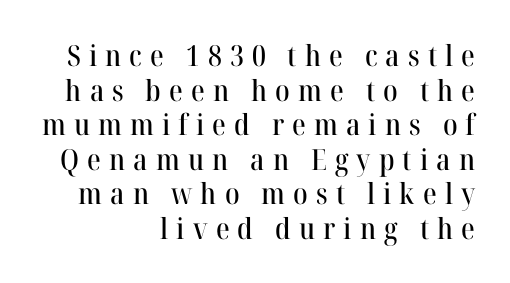
Q: Is the text italic (slanted)? A: No, it is upright.
Q: Is the typeface a serif or a sans-serif typeface? A: Serif.
Q: Is the text underlined? A: No.
Q: How is the paragraph aligned? A: Right-aligned.
Q: Is the spacing between letters normal or unusually wide? A: Unusually wide.
Q: Width (condensed, normal, or wide)? A: Normal.
Q: Stroke contrast? A: High.
Q: x-height? A: Medium.
Q: Monospaced? A: No.
